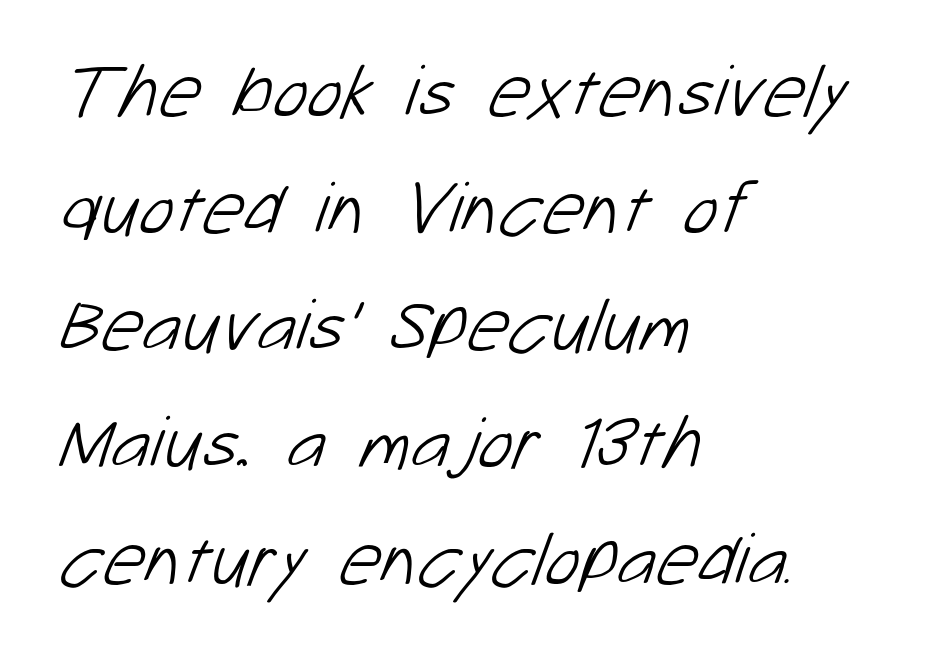
The image shows 74 px light sans-serif type; set left-aligned, normal line spacing (1.58x), normal letter spacing, not underlined; low stroke contrast and a medium x-height.
